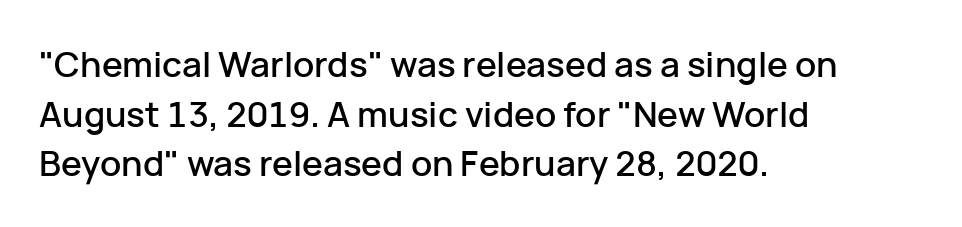
Whoever set this chose a conventional vertical rhythm. Spacing verdict: proportional, widths tailored to each character. Teacher's note: observe the even left margin — that is flush-left alignment. This sample uses a sans-serif face. The gaps between neighbouring characters are ordinary and unremarkable. The gap between lines stays unmarked.
